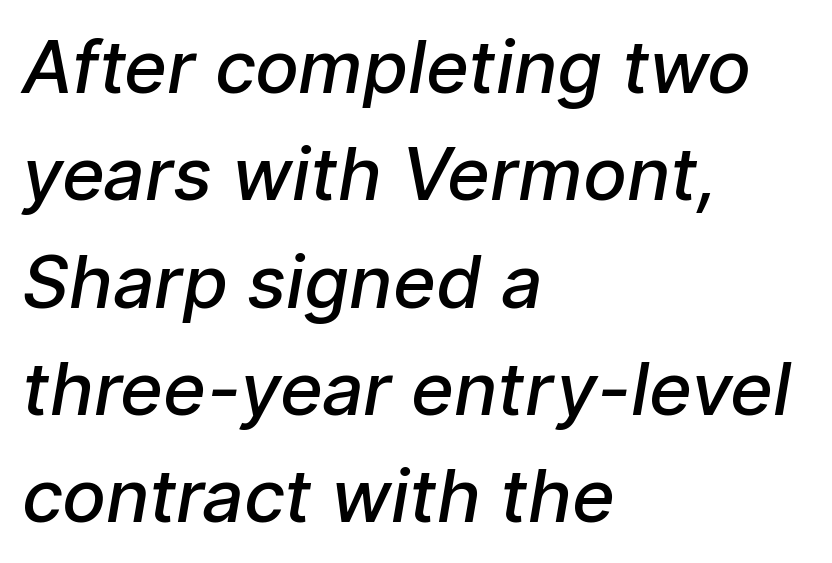
The image shows 73 px semibold sans-serif type; set left-aligned, normal line spacing (1.47x), normal letter spacing, not underlined; low stroke contrast and a medium x-height.
